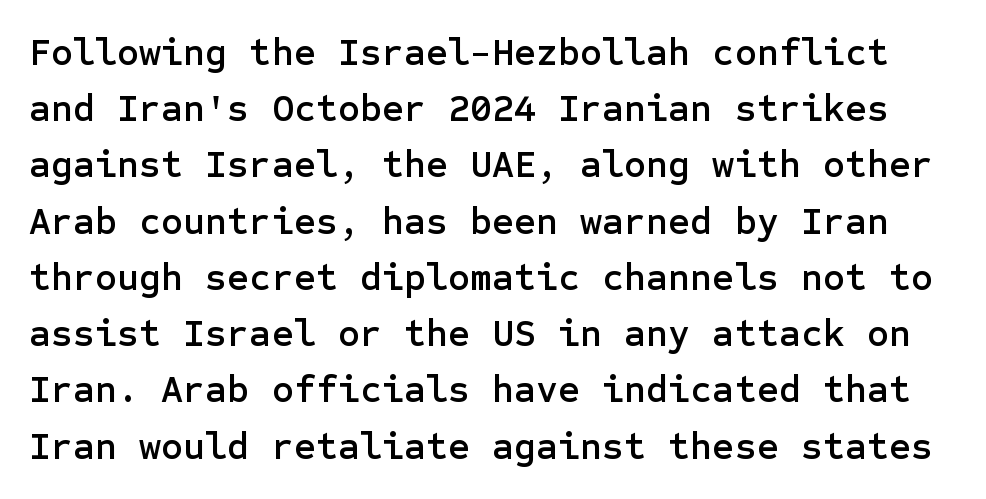
{"serif": "no", "italic": "no", "width": "normal", "stroke_contrast": "low", "x_height": "medium", "underline": "no", "line_spacing": "normal", "line_spacing_ratio": 1.48, "letter_spacing": "normal", "letter_spacing_em": 0.0, "glyph_px": 38}
